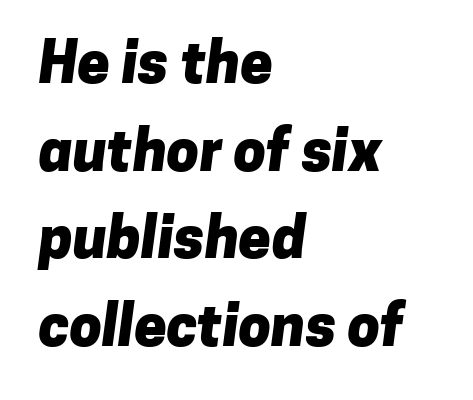
The image shows 58 px heavy sans-serif type; set left-aligned, normal line spacing (1.51x), normal letter spacing, not underlined; low stroke contrast and a medium x-height.
